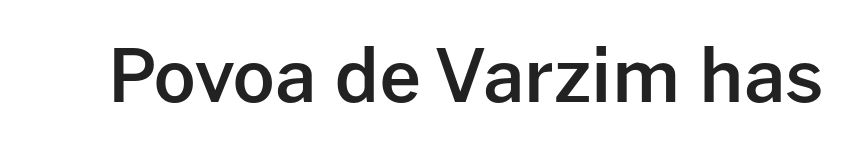
Q: Is the text bold? A: Semi-bold.
Q: Is the text italic (slanted)? A: No, it is upright.
Q: Is the typeface a serif or a sans-serif typeface? A: Sans-serif.
Q: Is the text underlined? A: No.
Q: Is the spacing between letters normal or unusually wide? A: Normal.
Q: Width (condensed, normal, or wide)? A: Normal.
Q: Stroke contrast? A: Low.
Q: x-height? A: Medium.
Q: Monospaced? A: No.
